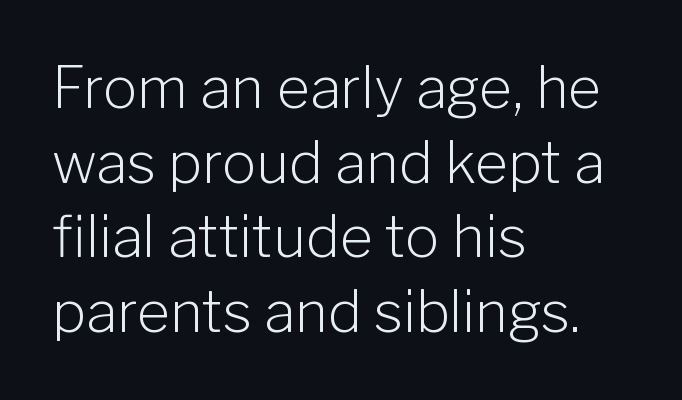
The image shows 57 px light sans-serif type, upright; set left-aligned, normal line spacing (1.31x), normal letter spacing, not underlined; low stroke contrast and a medium x-height.
